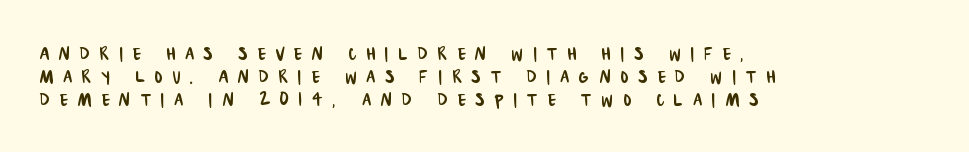
The image shows 23 px text type; set left-aligned, tight line spacing (0.99x), unusually wide letter spacing (+0.43 em), not underlined.
